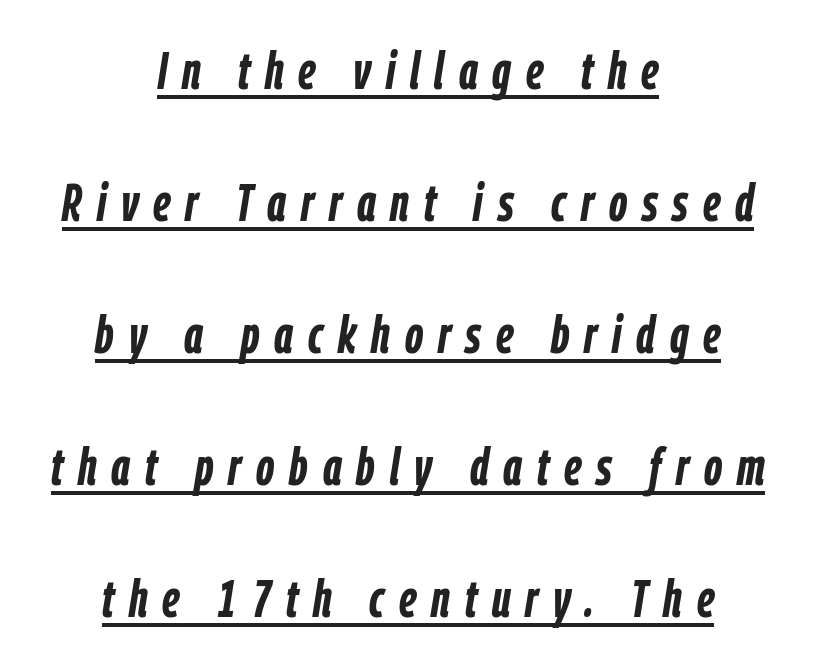
Observe the lean: these are italic letterforms. Summary of weight: heavy, a full bold. Here the designer chose a conventional face with non-uniform glyph widths. A baseline rule has been typeset under these characters. Layout note: lines centered. Observe the wide spacing: letters keep a clear distance from each other.
